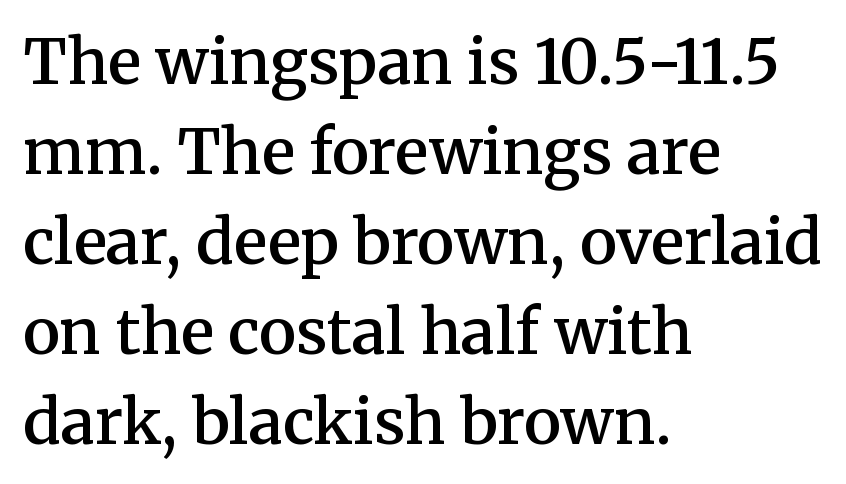
{"serif": "yes", "italic": "no", "bold": "semi", "weight": "semibold", "width": "normal", "stroke_contrast": "medium", "x_height": "medium", "monospaced": "no", "underline": "no", "align": "left", "line_spacing": "normal", "line_spacing_ratio": 1.45, "letter_spacing": "normal", "letter_spacing_em": 0.0, "glyph_px": 62}
